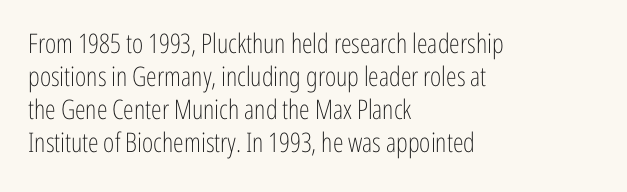
{"italic": "no", "bold": "no", "underline": "no", "align": "left", "line_spacing_ratio": 1.22, "letter_spacing": "normal", "letter_spacing_em": 0.0, "glyph_px": 27}
